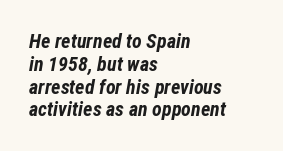
{"italic": "yes", "lean": "right", "slant_degrees": 12, "bold": "yes", "underline": "no", "align": "left", "line_spacing": "tight", "line_spacing_ratio": 1.14, "letter_spacing": "normal", "letter_spacing_em": 0.0, "glyph_px": 20}
